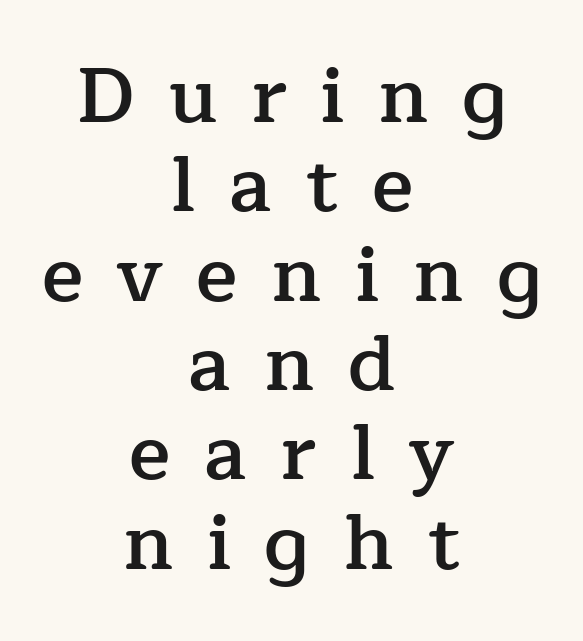
The image shows 77 px semibold serif type, upright; set centered, line spacing 1.16x, unusually wide letter spacing (+0.44 em), not underlined; low stroke contrast and a medium x-height.
